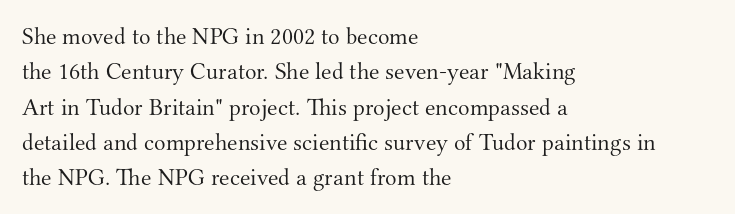
{"italic": "no", "bold": "no", "underline": "no", "align": "left", "line_spacing": "normal", "line_spacing_ratio": 1.47, "letter_spacing": "normal", "letter_spacing_em": 0.0, "glyph_px": 24}
